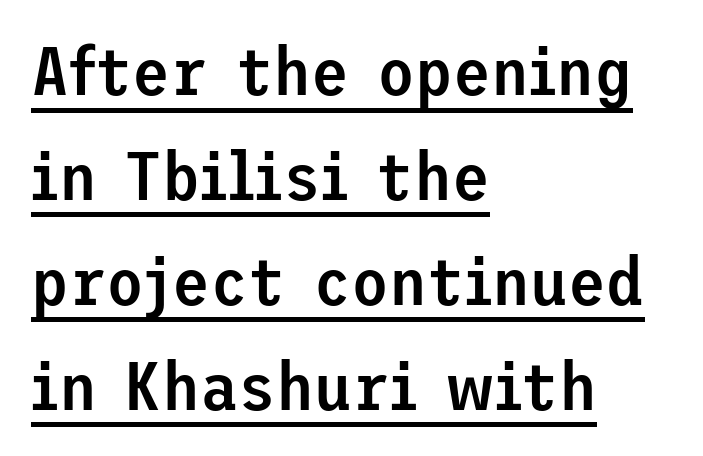
Q: Is the text bold? A: Semi-bold.
Q: Is the text italic (slanted)? A: No, it is upright.
Q: Is the typeface a serif or a sans-serif typeface? A: Sans-serif.
Q: Is the text underlined? A: Yes.
Q: How is the paragraph aligned? A: Left-aligned.
Q: Is the spacing between letters normal or unusually wide? A: Normal.
Q: Is the spacing between lines tight, normal or loose? A: Normal.
Q: Width (condensed, normal, or wide)? A: Normal.
Q: Stroke contrast? A: Low.
Q: x-height? A: Medium.
